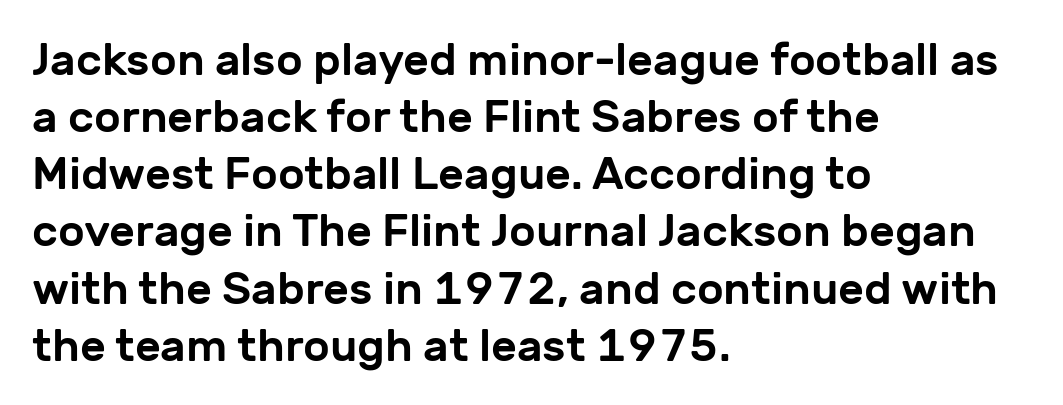
The image shows 45 px sans-serif type, upright; set left-aligned, normal line spacing (1.27x), normal letter spacing, not underlined; low stroke contrast and a medium x-height.
